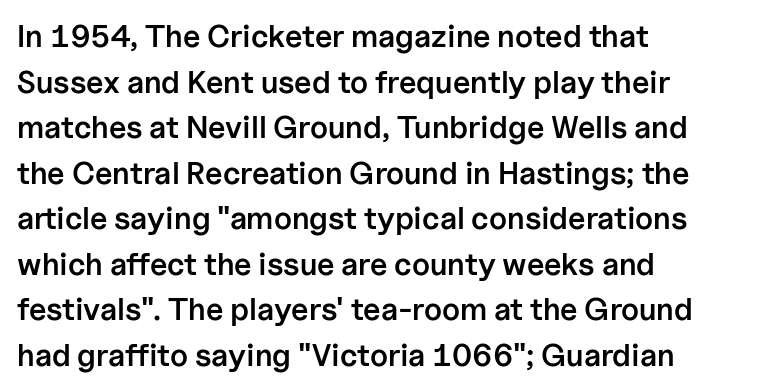
Q: Is the text bold? A: Semi-bold.
Q: Is the text italic (slanted)? A: No, it is upright.
Q: Is the typeface a serif or a sans-serif typeface? A: Sans-serif.
Q: Is the text underlined? A: No.
Q: How is the paragraph aligned? A: Left-aligned.
Q: Is the spacing between letters normal or unusually wide? A: Normal.
Q: Is the spacing between lines tight, normal or loose? A: Normal.
Q: Width (condensed, normal, or wide)? A: Normal.
Q: Stroke contrast? A: Low.
Q: x-height? A: Medium.
Q: Monospaced? A: No.
